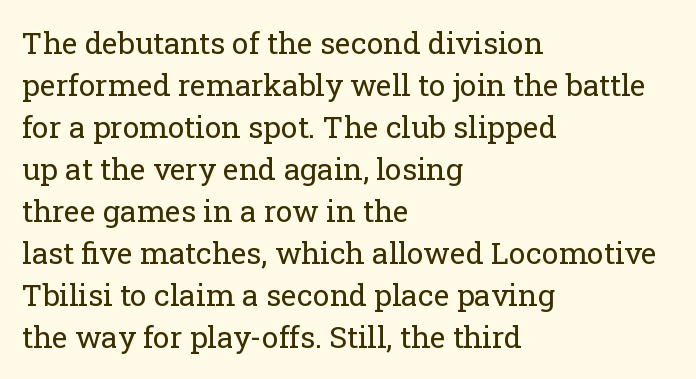
The image shows 30 px regular-weight serif type, upright; set left-aligned, normal line spacing (1.4x), normal letter spacing, not underlined; low stroke contrast and a medium x-height.
